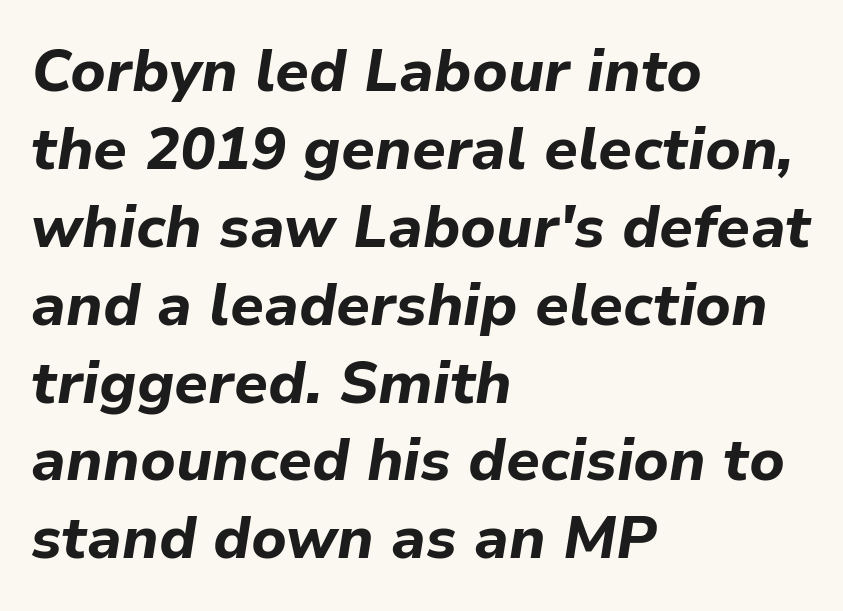
The image shows 59 px bold type, italic (leaning right); set left-aligned, normal line spacing (1.32x), normal letter spacing, not underlined; low stroke contrast and a medium x-height.
